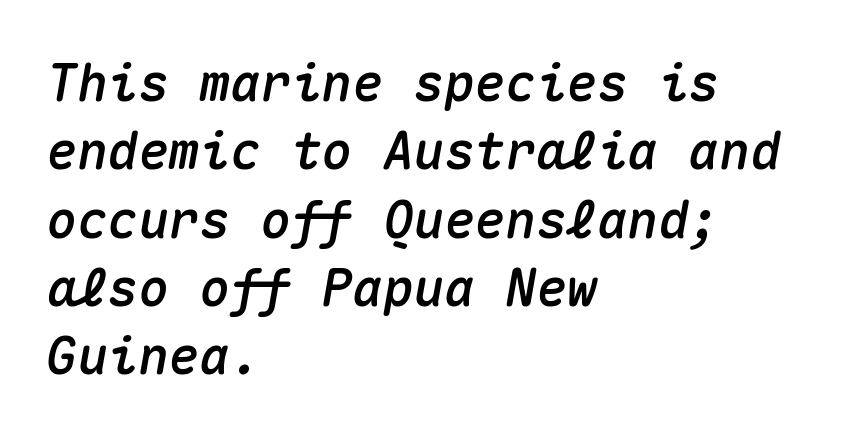
The image shows 51 px text type, italic (leaning right), monospaced; set left-aligned, normal line spacing (1.34x), normal letter spacing, not underlined; medium stroke contrast and a medium x-height.
